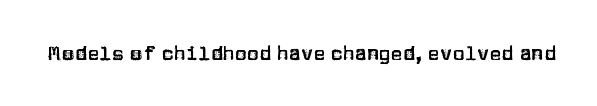
These lines keep a tight, regular rhythm from letter to letter. Unmarked baselines from the first word to the last. Italic: no, the glyphs are upright roman.
